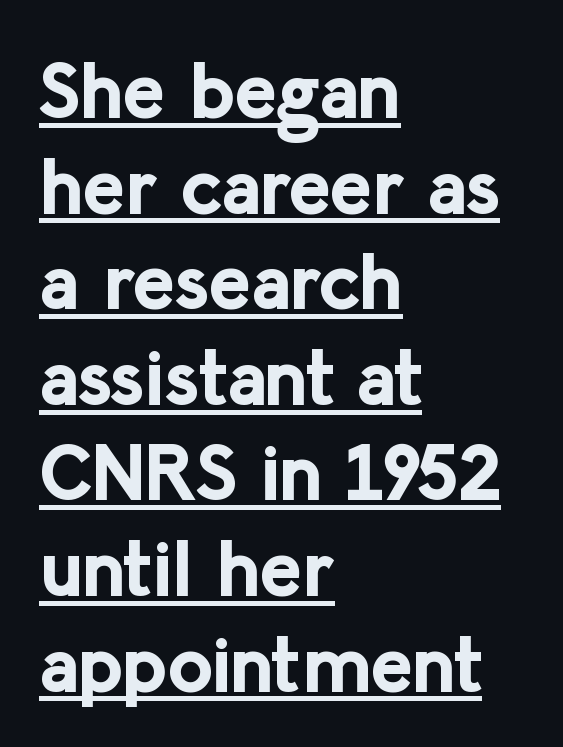
Q: Is the text bold? A: Yes.
Q: Is the text italic (slanted)? A: No, it is upright.
Q: Is the typeface a serif or a sans-serif typeface? A: Sans-serif.
Q: Is the text underlined? A: Yes.
Q: How is the paragraph aligned? A: Left-aligned.
Q: Is the spacing between letters normal or unusually wide? A: Normal.
Q: Width (condensed, normal, or wide)? A: Normal.
Q: Stroke contrast? A: Low.
Q: x-height? A: Medium.
Q: Monospaced? A: No.
